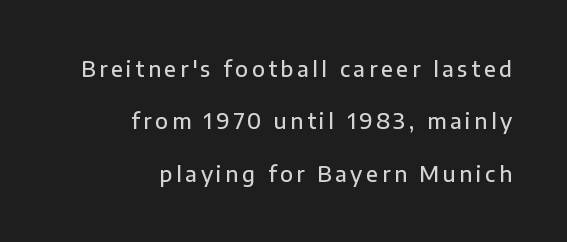
{"italic": "no", "bold": "semi", "underline": "no", "align": "right", "line_spacing": "loose", "line_spacing_ratio": 2.5, "glyph_px": 21}
